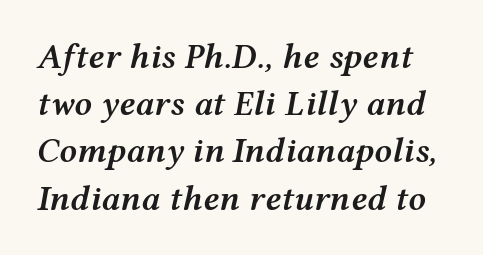
Underline: absent. A fair bit of extra ink — the face is semibold, not bold. Would a proofreader flag this as italicized? Yes. Nothing unusual about the tracking: characters are spaced as the font intends. Looks like regular typesetting: each glyph gets only the width it needs.
